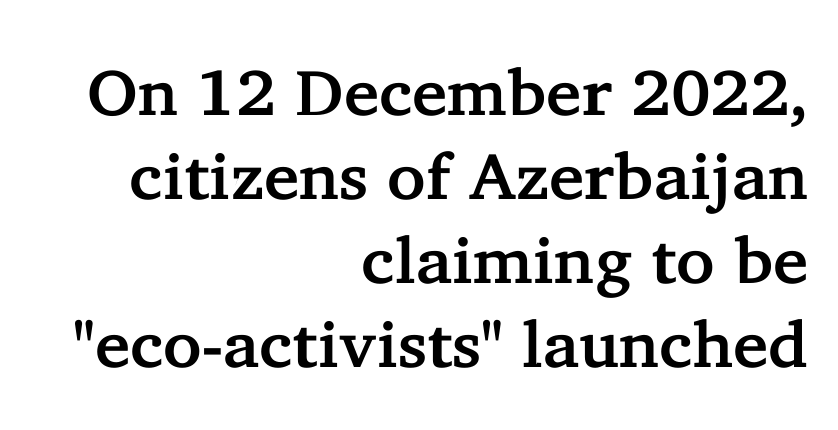
The image shows 65 px serif type, upright; set right-aligned, normal line spacing (1.29x), normal letter spacing, not underlined; low stroke contrast and a medium x-height.
